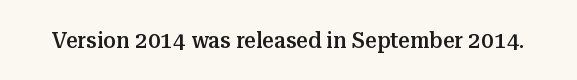
No extra tracking has been applied to these lines. The area under the type is left untouched. Weight: semibold (demi). If you drew a line through each stem, it would be perfectly vertical.
